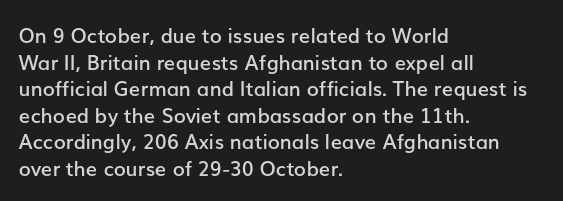
The image shows 20 px text type, upright; set left-aligned, normal line spacing (1.33x), normal letter spacing, not underlined.
